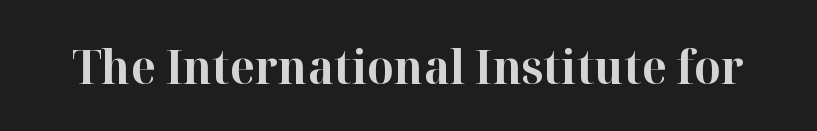
The image shows 47 px bold serif type, upright; set normal letter spacing, not underlined; high stroke contrast and a medium x-height.
